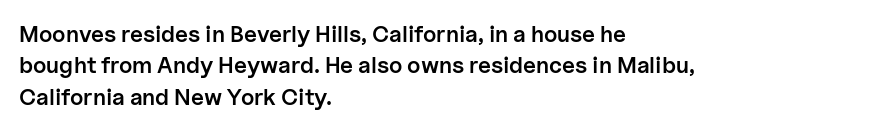
Type without underlining. Compared with an ordinary text face, these strokes are moderately heavier — a semibold. A typesetter would call this zero additional tracking. The vertical gap from one line to the next is medium.
